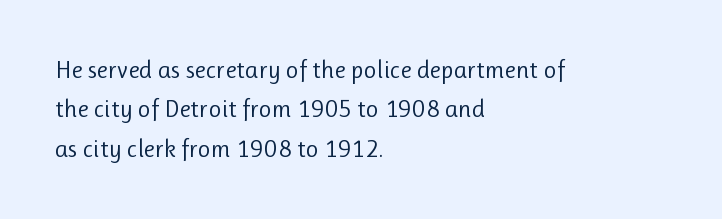
Q: Is the text bold? A: No.
Q: Is the text italic (slanted)? A: No, it is upright.
Q: Is the text underlined? A: No.
Q: How is the paragraph aligned? A: Left-aligned.
Q: Is the spacing between letters normal or unusually wide? A: Normal.
Q: Is the spacing between lines tight, normal or loose? A: Normal.
